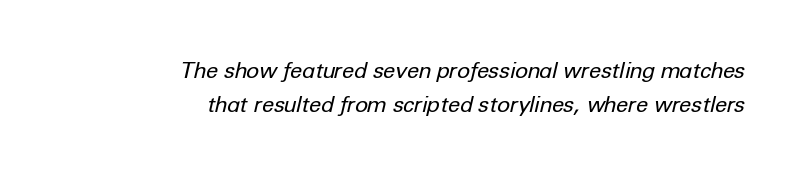
{"italic": "yes", "lean": "right", "slant_degrees": 12, "bold": "no", "underline": "no", "align": "right", "line_spacing": "normal", "line_spacing_ratio": 1.55, "letter_spacing": "normal", "letter_spacing_em": 0.0, "glyph_px": 22}
